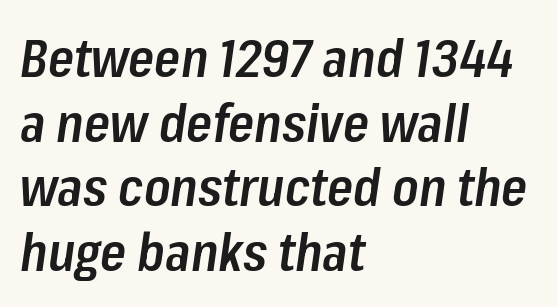
Q: Is the text bold? A: Semi-bold.
Q: Is the text italic (slanted)? A: Yes, it leans right by about 8 degrees.
Q: Is the text underlined? A: No.
Q: How is the paragraph aligned? A: Left-aligned.
Q: Is the spacing between letters normal or unusually wide? A: Normal.
Q: Width (condensed, normal, or wide)? A: Condensed.
Q: Stroke contrast? A: Low.
Q: x-height? A: Medium.
Q: Monospaced? A: No.
